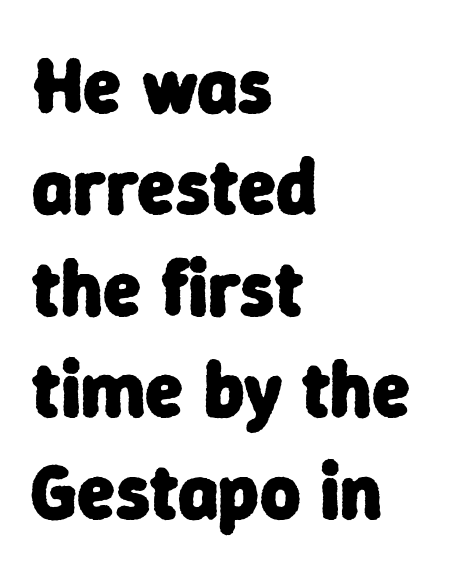
The image shows 78 px heavy sans-serif type; set left-aligned, normal line spacing (1.3x), normal letter spacing, not underlined; low stroke contrast and a medium x-height.
